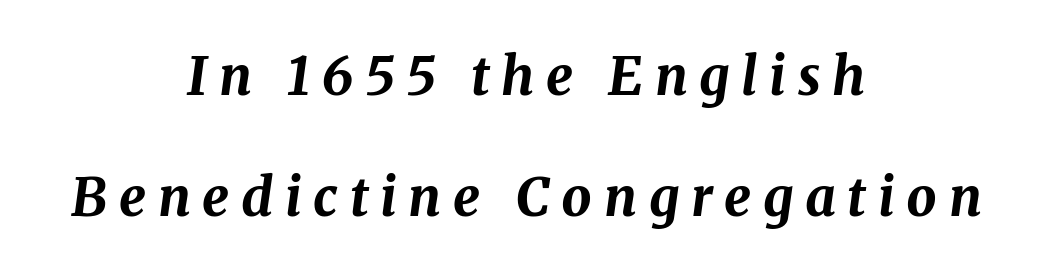
Q: Is the text bold? A: Yes.
Q: Is the text italic (slanted)? A: Yes, it leans right by about 8 degrees.
Q: Is the text underlined? A: No.
Q: How is the paragraph aligned? A: Centered.
Q: Is the spacing between letters normal or unusually wide? A: Unusually wide.
Q: Is the spacing between lines tight, normal or loose? A: Loose.
Q: Width (condensed, normal, or wide)? A: Normal.
Q: Stroke contrast? A: Medium.
Q: x-height? A: Medium.
Q: Monospaced? A: No.
